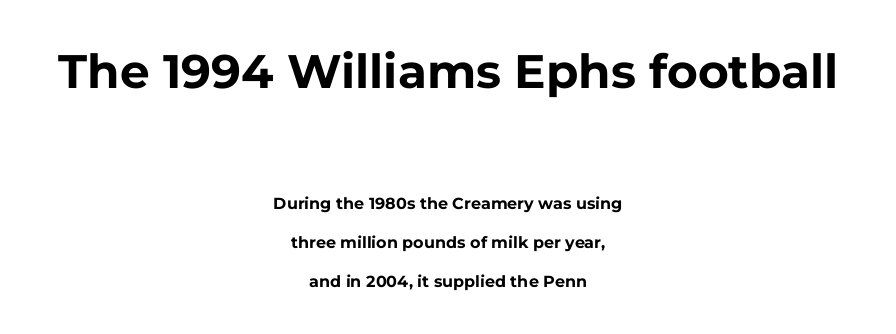
The whitespace from short lines is split evenly between both sides. Which of the two is more prominent by size? The first, at the top. What weight is shown? A full bold with thick strokes. Tracking here is standard; glyphs follow each other at the usual distance. Each row of text sits above clean, open space. The passage shown is typed in a proportional face where columns would drift.
